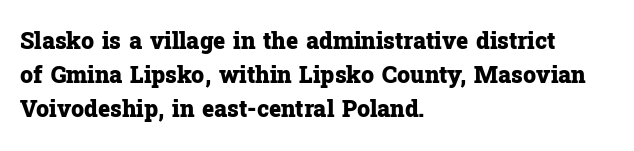
The image shows 23 px bold type, upright; set left-aligned, normal line spacing (1.47x), normal letter spacing, not underlined.
